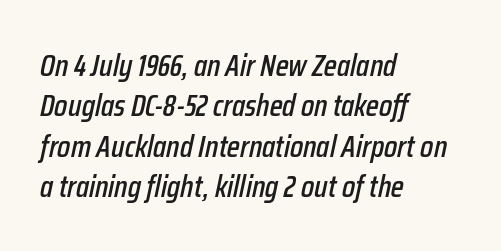
The image shows 31 px condensed type, italic (leaning right); set left-aligned, normal line spacing (1.3x), normal letter spacing, not underlined; low stroke contrast and a medium x-height.
